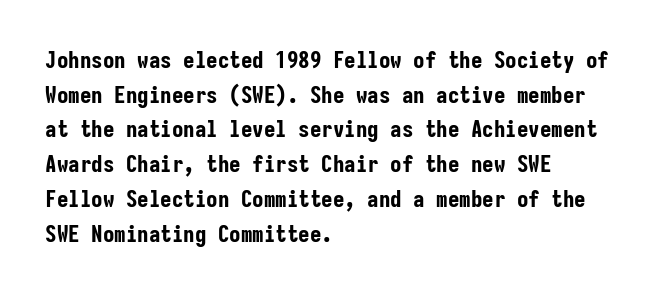
The image shows 23 px bold type, upright; set left-aligned, normal line spacing (1.51x), normal letter spacing, not underlined.
